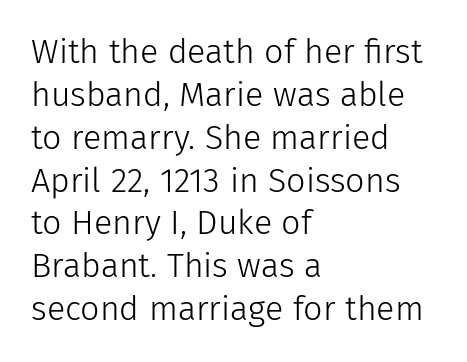
The image shows 34 px light sans-serif type, upright; set left-aligned, normal line spacing (1.26x), normal letter spacing, not underlined; low stroke contrast and a medium x-height.
